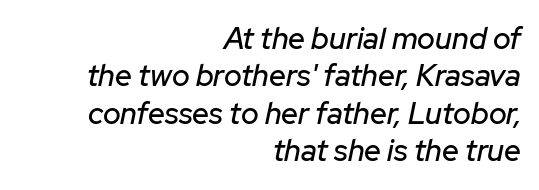
The typesetter chose a ragged-left arrangement here. Underlining? Definitely not there. Looking at the ascenders, they clearly lean. Varying glyph widths throughout — classic text-font behaviour.
